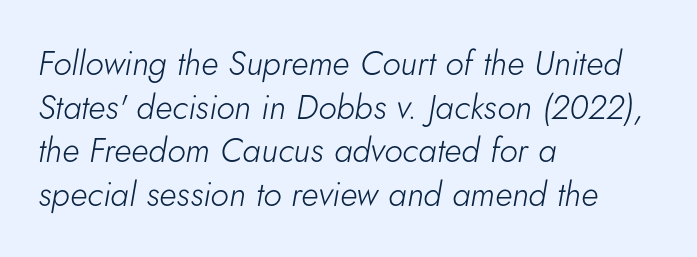
The image shows 34 px light type, italic (leaning right); set left-aligned, normal line spacing (1.28x), normal letter spacing, not underlined; low stroke contrast and a small x-height.
